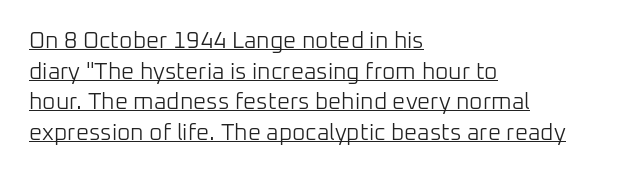
A typographer would call this underscored text. Evenly set lines give the paragraph a standard silhouette. Line starts are locked; line ends wander. Every character sits straight up, as roman type does.
